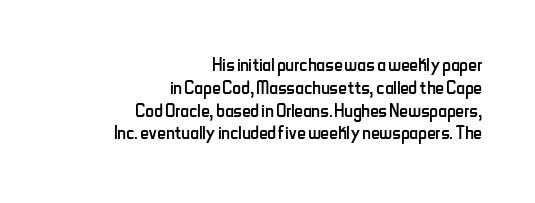
The image shows 24 px text type, upright; set right-aligned, tight line spacing (0.95x), normal letter spacing, not underlined.
